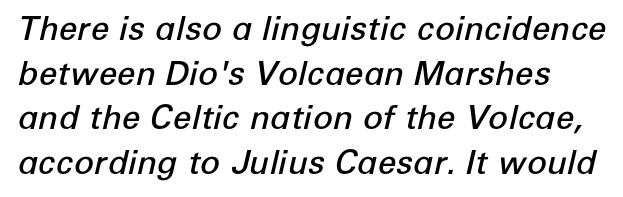
Q: Is the text bold? A: Semi-bold.
Q: Is the text italic (slanted)? A: Yes, it leans right by about 12 degrees.
Q: Is the text underlined? A: No.
Q: Is the spacing between letters normal or unusually wide? A: Normal.
Q: Is the spacing between lines tight, normal or loose? A: Normal.
Q: Width (condensed, normal, or wide)? A: Normal.
Q: Stroke contrast? A: Low.
Q: x-height? A: Medium.
Q: Monospaced? A: No.
